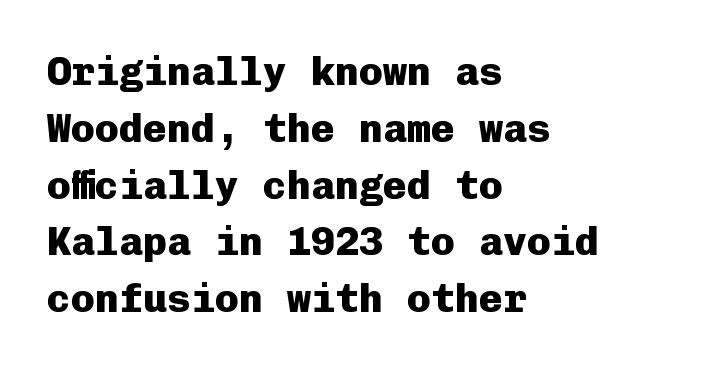
{"serif": "no", "italic": "no", "bold": "yes", "weight": "heavy", "width": "normal", "stroke_contrast": "low", "x_height": "medium", "monospaced": "yes", "underline": "no", "align": "left", "line_spacing": "normal", "line_spacing_ratio": 1.42, "letter_spacing": "normal", "letter_spacing_em": 0.0, "glyph_px": 40}
